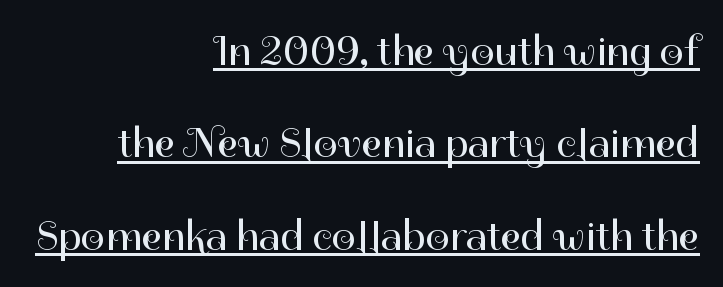
The image shows 43 px regular-weight sans-serif type, upright; set right-aligned, loose line spacing (2.15x), normal letter spacing, underlined; high stroke contrast and a medium x-height.
